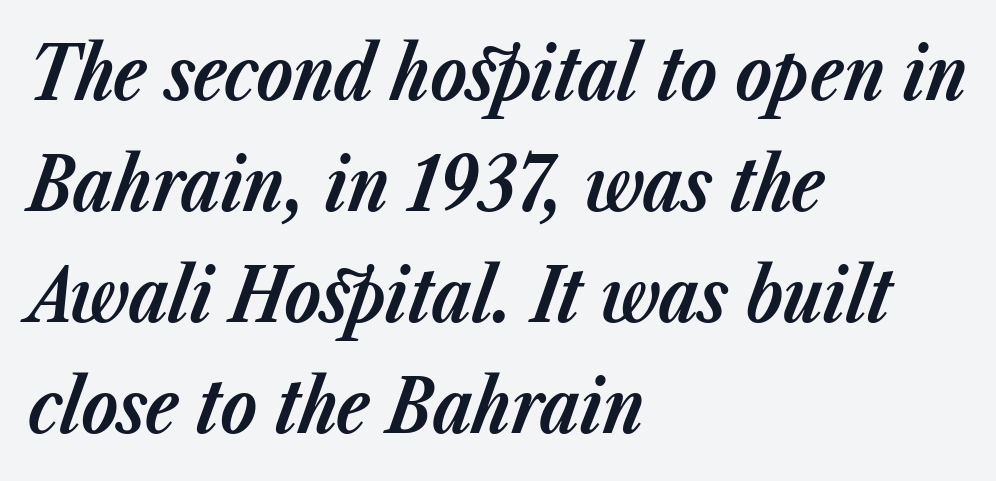
Pretty heavy lettering here — definitely bold. Spacing between characters is what you'd get straight out of the box. Just letters on the line, the space beneath them empty. The rows are spaced the way most documents space them. In CSS terms this would be text-align: left.
